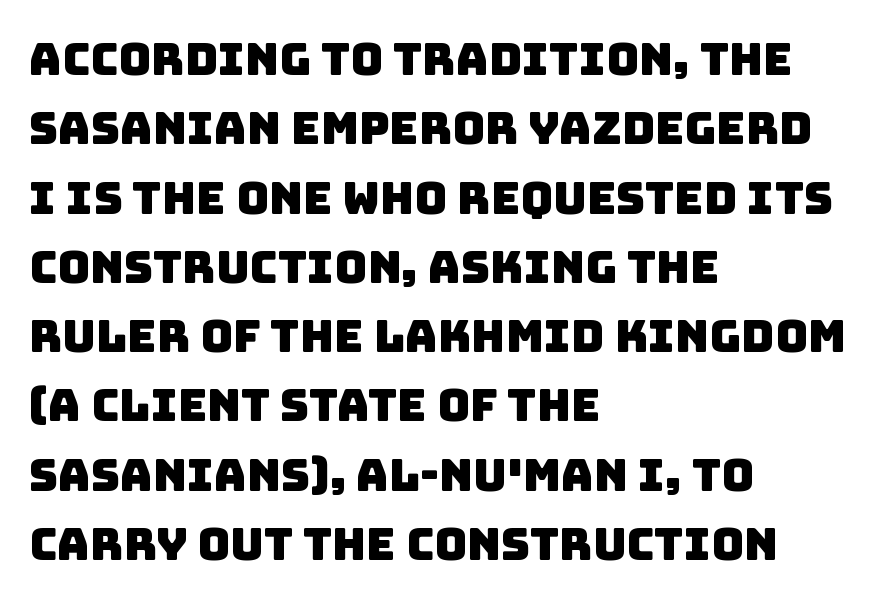
{"serif": "no", "width": "normal", "stroke_contrast": "low", "x_height": "large", "monospaced": "no", "underline": "no", "align": "left", "line_spacing": "normal", "line_spacing_ratio": 1.54, "letter_spacing": "normal", "letter_spacing_em": 0.0, "glyph_px": 45}
